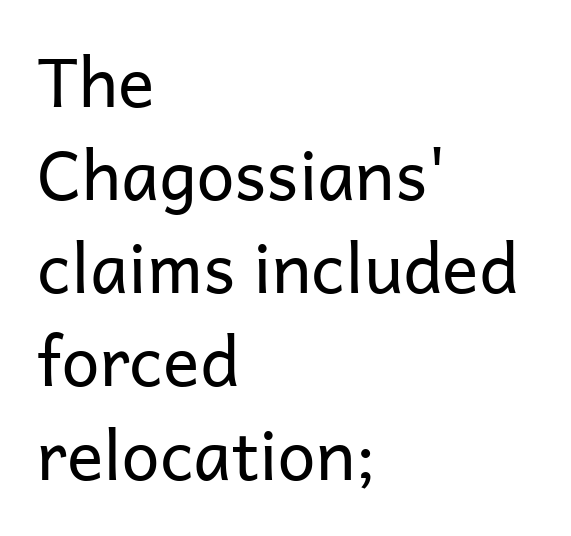
The image shows 68 px regular-weight sans-serif type, upright; set left-aligned, normal line spacing (1.37x), normal letter spacing, not underlined; low stroke contrast and a medium x-height.
